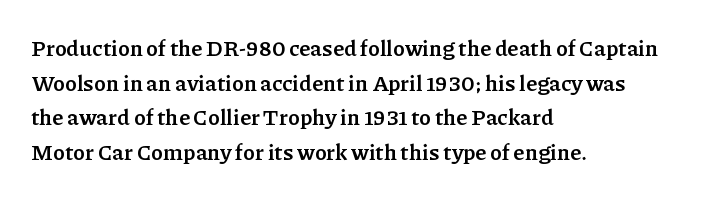
The image shows 22 px bold type, upright; set left-aligned, normal line spacing (1.57x), normal letter spacing, not underlined.
